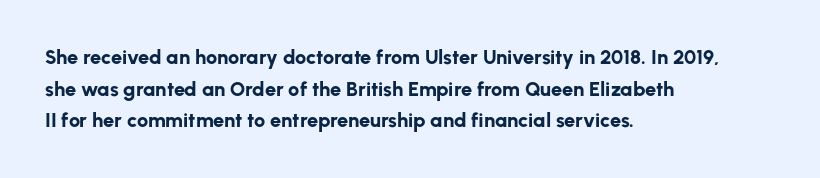
If you drew a line through each stem, it would be perfectly vertical. Nobody drew a line under any word here. A full-strength bold gives these letters their thick strokes. Honestly, the letter spacing is just normal — you wouldn't notice it. Left-aligned paragraph, ragged on the right.
